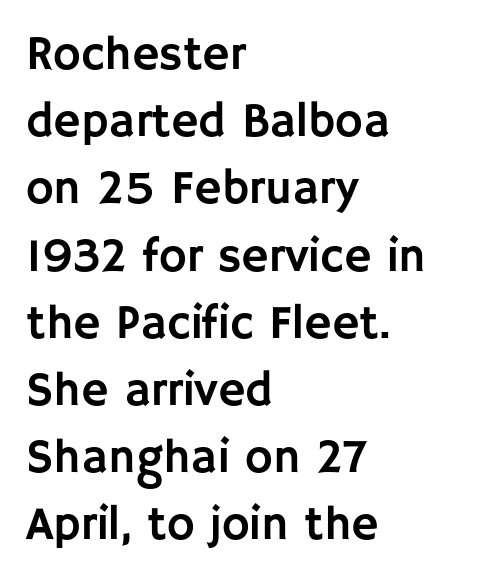
Italic: no, the glyphs are upright roman. Interline gaps are of average width in this sample. The line texture is even and compact thanks to regular tracking. Looks like regular typesetting: each glyph gets only the width it needs.
